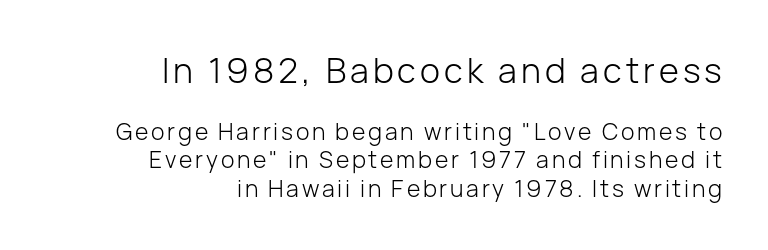
{"serif": "no", "italic": "no", "bold": "no", "weight": "light", "width": "normal", "stroke_contrast": "low", "x_height": "medium", "monospaced": "no", "underline": "no", "align": "right", "line_spacing_ratio": 1.23, "larger_block": "first", "size_ratio": 1.48, "glyph_px": 34}
